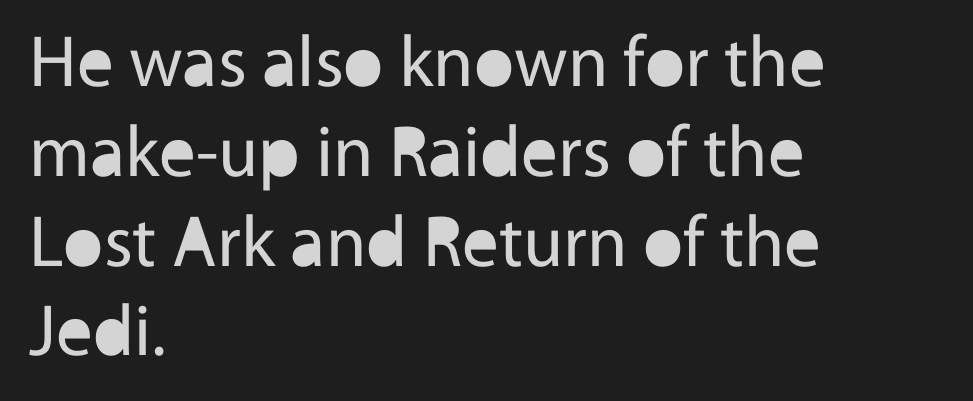
Observe the ordinary spacing: letters are neighbours, not strangers. You can tell from the bare stems that sans-serif type was used. The passage is arranged the way most books set body copy — flush left. Ink coverage per letter is moderate at most. Quick note: underline off. Proportional: the letters do not fall into vertical columns.
